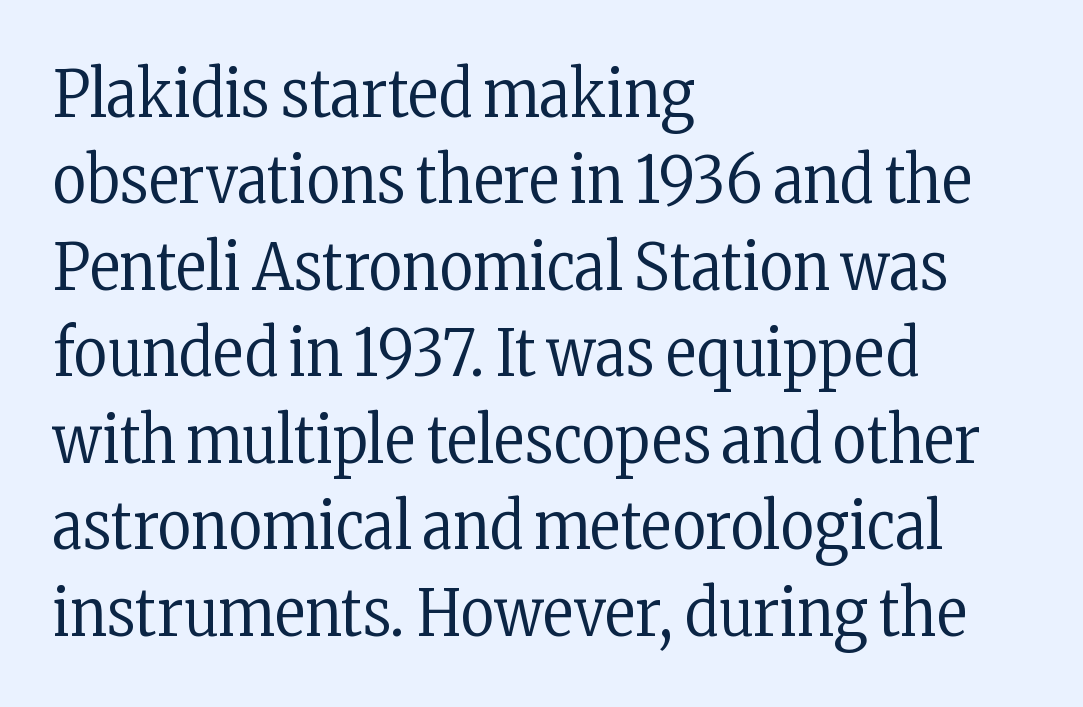
The image shows 65 px regular-weight, condensed serif type, upright; set left-aligned, normal line spacing (1.33x), normal letter spacing, not underlined; low stroke contrast and a medium x-height.
